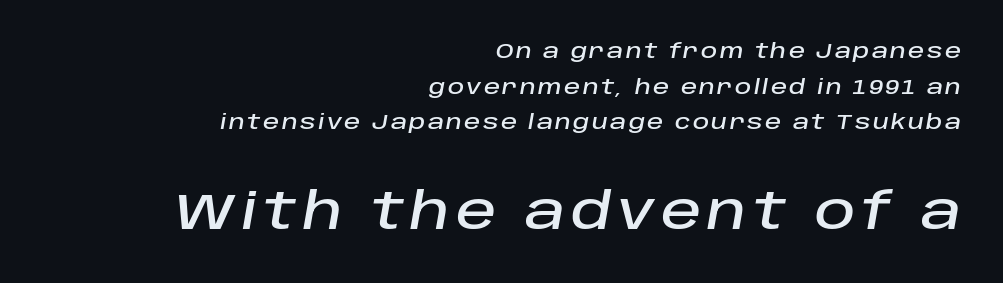
The passage shown is not underscored anywhere. Quick note: italic. The rendering anchors every line to the right-hand side. You could not count columns in this text — the font is proportionally spaced. Block two is the big one; block one sits smaller above it.
